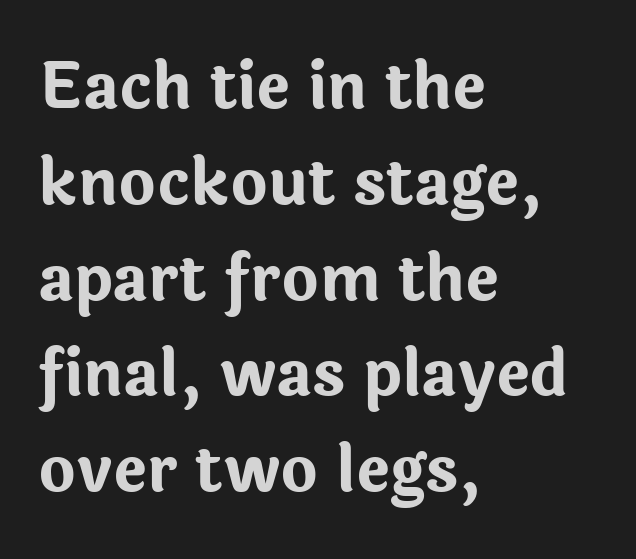
{"serif": "no", "italic": "no", "bold": "yes", "weight": "bold", "width": "normal", "stroke_contrast": "low", "x_height": "medium", "monospaced": "no", "underline": "no", "align": "left", "line_spacing": "normal", "line_spacing_ratio": 1.52, "letter_spacing": "normal", "letter_spacing_em": 0.0, "glyph_px": 63}
